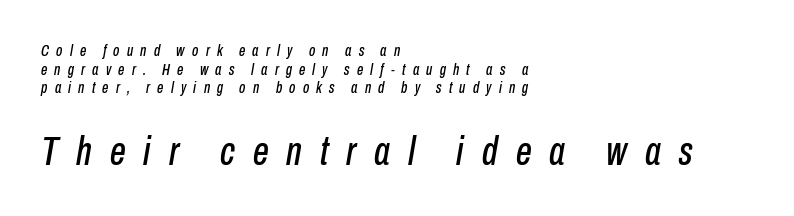
Q: Is the text italic (slanted)? A: Yes, it leans right by about 10 degrees.
Q: Is the text underlined? A: No.
Q: How is the paragraph aligned? A: Left-aligned.
Q: Is the spacing between letters normal or unusually wide? A: Unusually wide.
Q: Which block of text is set in a larger size, the first (top) or the second (bottom)? A: The second (bottom) one.
Q: Width (condensed, normal, or wide)? A: Condensed.
Q: Stroke contrast? A: Low.
Q: x-height? A: Medium.
Q: Monospaced? A: No.
